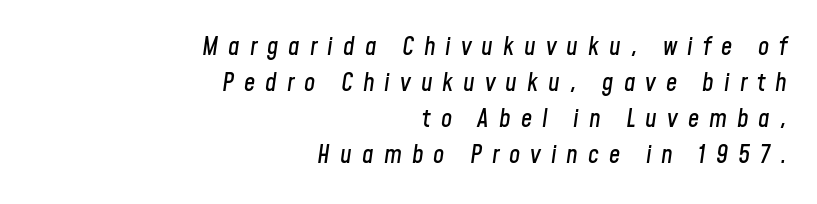
Q: Is the text italic (slanted)? A: Yes, it leans right by about 8 degrees.
Q: Is the text underlined? A: No.
Q: How is the paragraph aligned? A: Right-aligned.
Q: Is the spacing between letters normal or unusually wide? A: Unusually wide.
Q: Is the spacing between lines tight, normal or loose? A: Normal.
